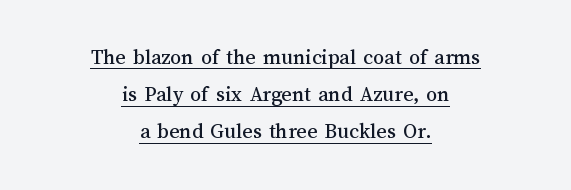
The image shows 22 px text type, upright; set centered, normal line spacing (1.69x), normal letter spacing, underlined.
